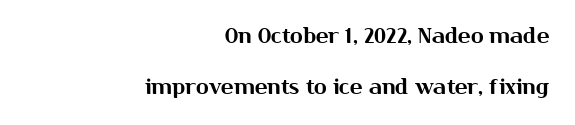
The image shows 21 px text type, upright; set right-aligned, loose line spacing (2.41x), normal letter spacing, not underlined.
